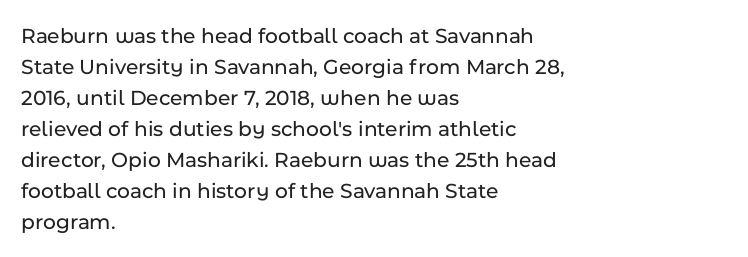
The image shows 22 px text type, upright; set left-aligned, normal line spacing (1.41x), normal letter spacing, not underlined.
